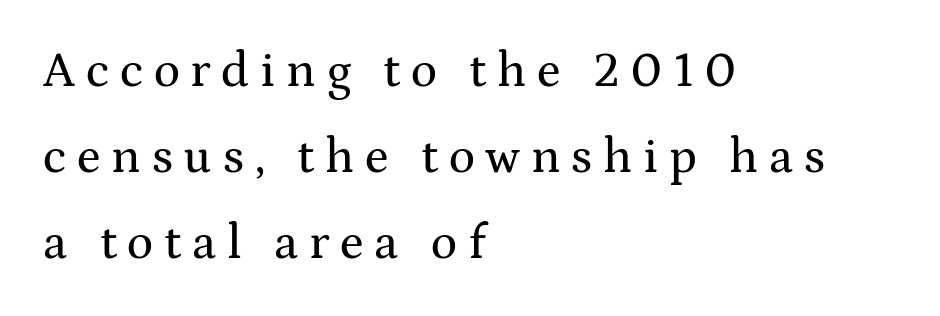
The image shows 49 px wide serif type, upright; set left-aligned, line spacing 1.76x, unusually wide letter spacing (+0.22 em), not underlined; medium stroke contrast and a medium x-height.
